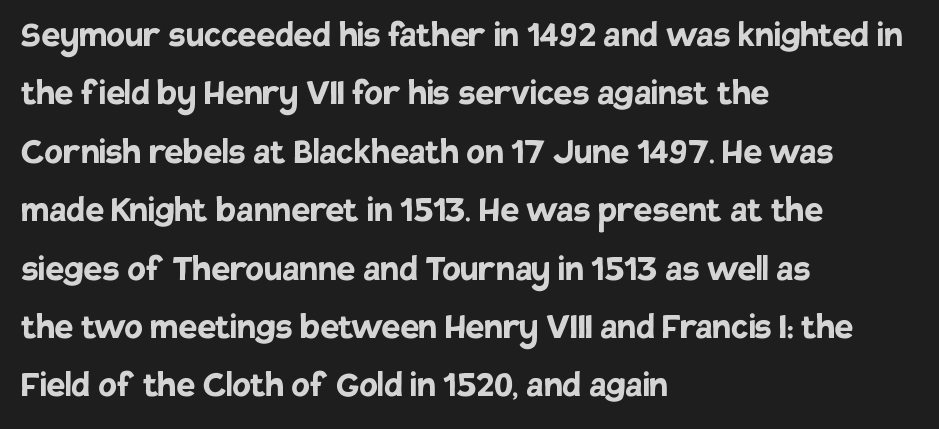
The image shows 42 px semibold sans-serif type, upright; set left-aligned, normal line spacing (1.39x), normal letter spacing, not underlined; low stroke contrast and a large x-height.
